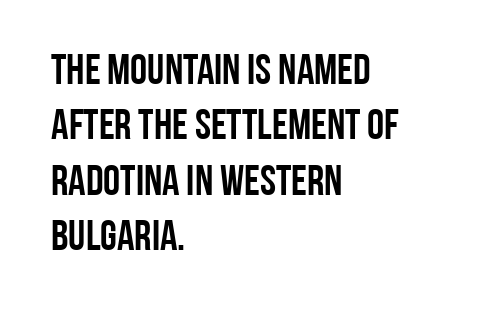
{"serif": "no", "italic": "no", "width": "condensed", "stroke_contrast": "low", "x_height": "large", "monospaced": "no", "underline": "no", "align": "left", "line_spacing": "normal", "line_spacing_ratio": 1.29, "letter_spacing": "normal", "letter_spacing_em": 0.0, "glyph_px": 43}
